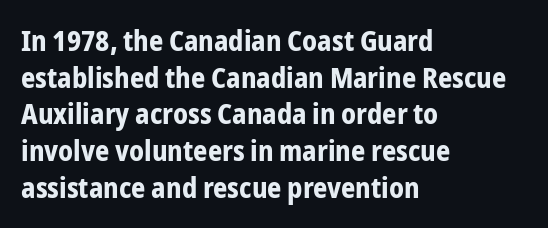
Q: Is the text bold? A: Yes.
Q: Is the text italic (slanted)? A: No, it is upright.
Q: Is the typeface a serif or a sans-serif typeface? A: Sans-serif.
Q: Is the text underlined? A: No.
Q: How is the paragraph aligned? A: Left-aligned.
Q: Is the spacing between letters normal or unusually wide? A: Normal.
Q: Is the spacing between lines tight, normal or loose? A: Normal.
Q: Width (condensed, normal, or wide)? A: Condensed.
Q: Stroke contrast? A: Low.
Q: x-height? A: Medium.
Q: Monospaced? A: No.
